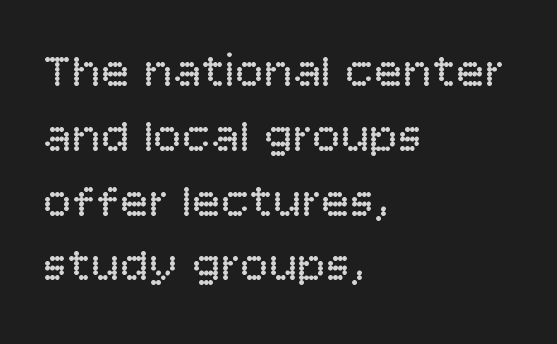
Q: Is the text bold? A: No.
Q: Is the text italic (slanted)? A: No, it is upright.
Q: Is the typeface a serif or a sans-serif typeface? A: Sans-serif.
Q: Is the text underlined? A: No.
Q: How is the paragraph aligned? A: Left-aligned.
Q: Is the spacing between letters normal or unusually wide? A: Normal.
Q: Is the spacing between lines tight, normal or loose? A: Normal.
Q: Width (condensed, normal, or wide)? A: Normal.
Q: Stroke contrast? A: Low.
Q: x-height? A: Large.
Q: Monospaced? A: No.
